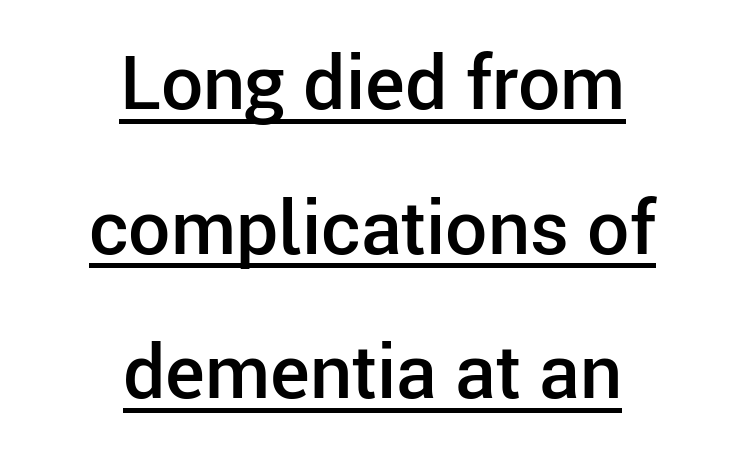
The image shows 75 px semibold sans-serif type, upright; set centered, loose line spacing (1.93x), normal letter spacing, underlined; low stroke contrast and a medium x-height.
